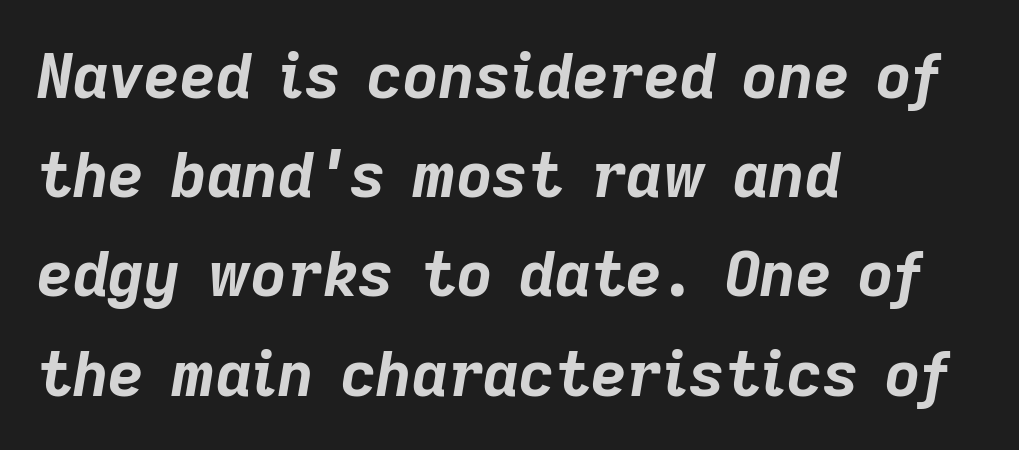
Characters follow at the spacing the type designer built in. On the weight axis this lands at bold, roughly 700. A student would call this left alignment; a typographer would say flush left, rag right. Each row of text sits above clean, open space.
